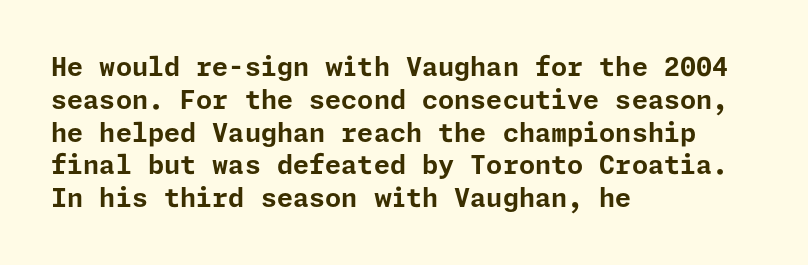
Q: Is the text bold? A: Yes.
Q: Is the text italic (slanted)? A: No, it is upright.
Q: Is the text underlined? A: No.
Q: How is the paragraph aligned? A: Left-aligned.
Q: Is the spacing between letters normal or unusually wide? A: Normal.
Q: Is the spacing between lines tight, normal or loose? A: Normal.
